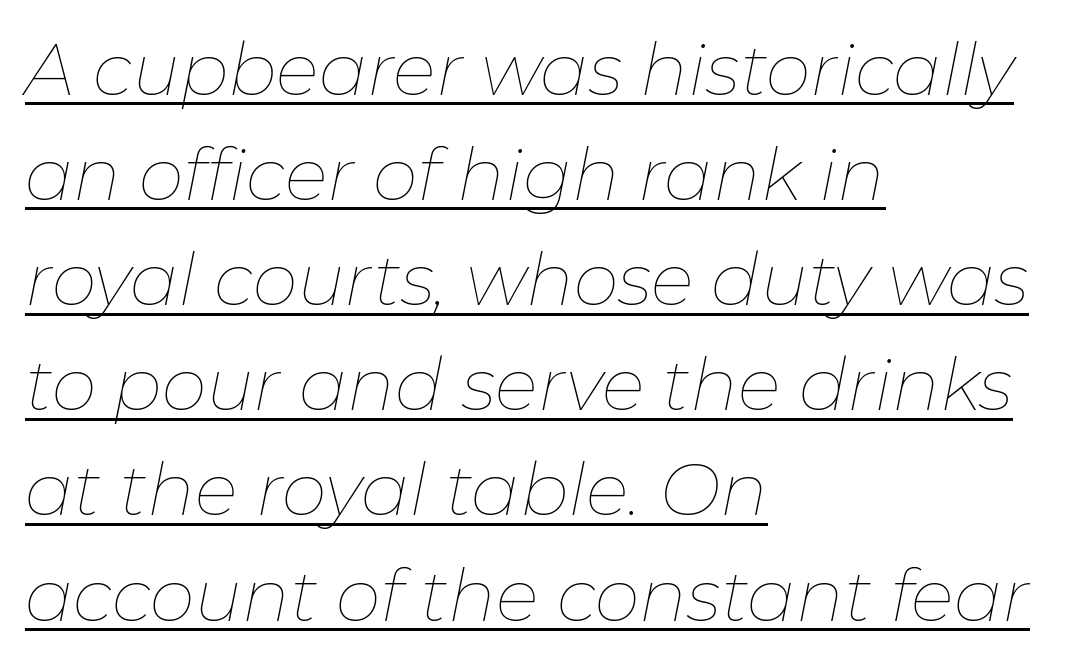
{"italic": "yes", "lean": "right", "slant_degrees": 11, "bold": "no", "weight": "thin", "width": "normal", "stroke_contrast": "low", "x_height": "medium", "monospaced": "no", "underline": "yes", "align": "left", "line_spacing": "normal", "line_spacing_ratio": 1.46, "letter_spacing": "normal", "letter_spacing_em": 0.0, "glyph_px": 72}
